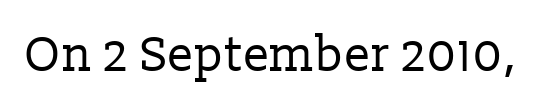
{"serif": "yes", "italic": "no", "bold": "no", "weight": "regular", "width": "normal", "stroke_contrast": "low", "x_height": "medium", "monospaced": "no", "underline": "no", "letter_spacing": "normal", "letter_spacing_em": 0.0, "glyph_px": 49}
